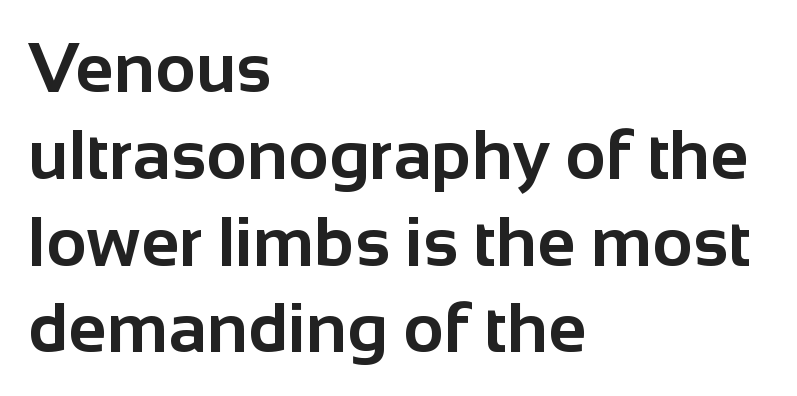
{"serif": "no", "italic": "no", "bold": "yes", "weight": "bold", "width": "normal", "stroke_contrast": "low", "x_height": "medium", "monospaced": "no", "underline": "no", "align": "left", "line_spacing_ratio": 1.24, "letter_spacing": "normal", "letter_spacing_em": 0.0, "glyph_px": 70}
